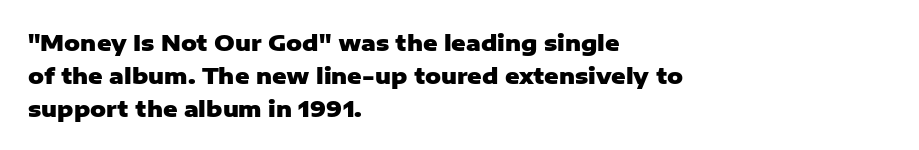
You'd pick this weight for a headline — it's a proper bold. The lettering holds an erect, upright posture throughout. Glance below the letters and you will spot only blank space. Layout note: lines flush left. Characters follow at the spacing the type designer built in. These lines sit exactly where default settings would place them.
